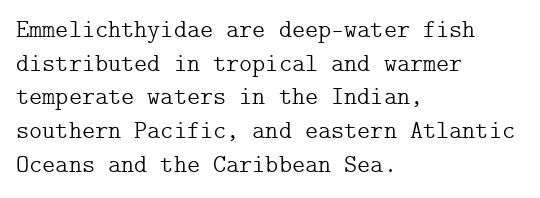
Q: Is the text bold? A: No.
Q: Is the text italic (slanted)? A: No, it is upright.
Q: Is the text underlined? A: No.
Q: How is the paragraph aligned? A: Left-aligned.
Q: Is the spacing between letters normal or unusually wide? A: Normal.
Q: Is the spacing between lines tight, normal or loose? A: Normal.
